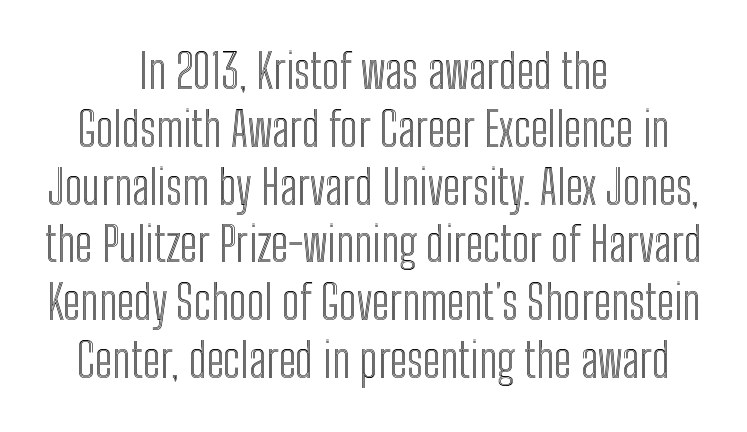
{"italic": "no", "width": "condensed", "x_height": "medium", "monospaced": "no", "underline": "no", "align": "center", "line_spacing_ratio": 1.23, "letter_spacing": "normal", "letter_spacing_em": 0.0, "glyph_px": 47}
